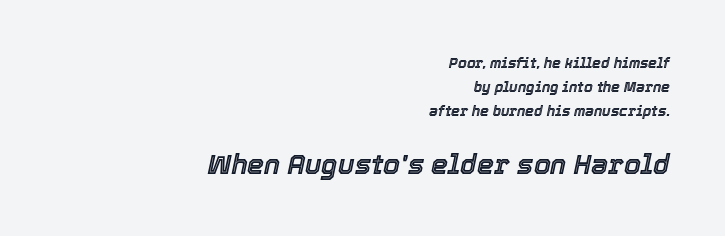
{"italic": "yes", "lean": "right", "slant_degrees": 12, "underline": "no", "align": "right", "line_spacing_ratio": 1.73, "letter_spacing": "normal", "letter_spacing_em": 0.0, "larger_block": "second", "size_ratio": 1.93, "glyph_px": 27}
